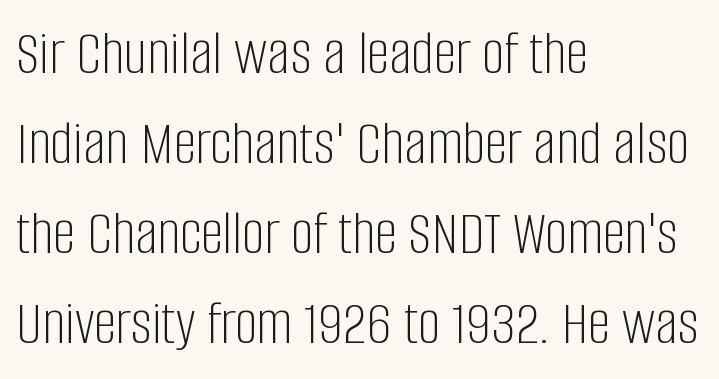
Compared with a centered layout, this one pins lines to the left instead. The baseline area is clear. You could call the tracking neutral — neither tight nor loose. Stems and bowls with no extra thickness — not bold.
